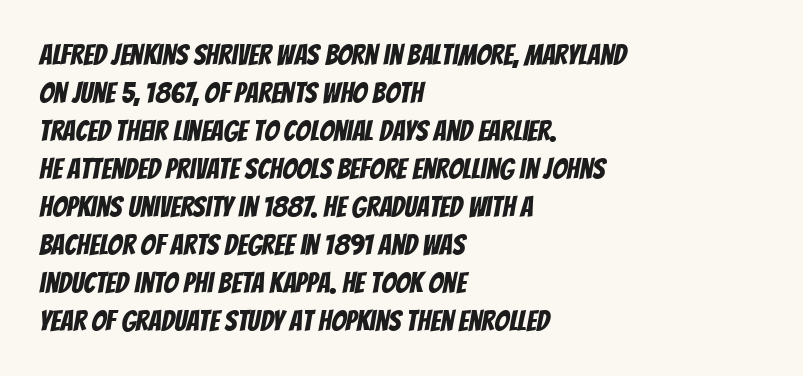
{"serif": "no", "width": "condensed", "stroke_contrast": "low", "x_height": "large", "monospaced": "no", "underline": "no", "align": "left", "line_spacing": "normal", "line_spacing_ratio": 1.31, "letter_spacing": "normal", "letter_spacing_em": 0.0, "glyph_px": 29}
